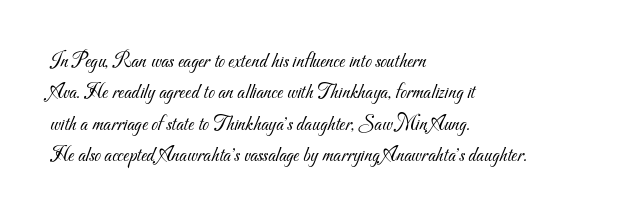
The image shows 21 px text type; set left-aligned, normal line spacing (1.5x), normal letter spacing, not underlined.
